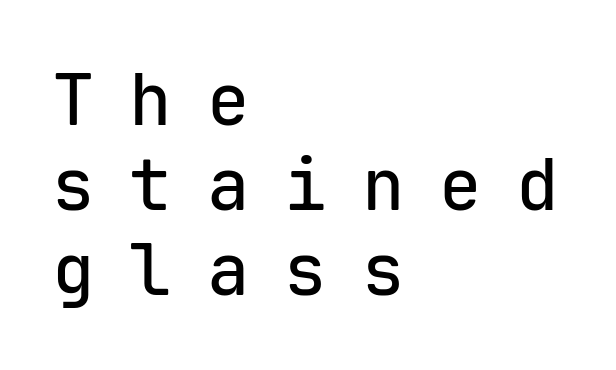
The image shows 71 px sans-serif type, upright, monospaced; set left-aligned, line spacing 1.2x, unusually wide letter spacing (+0.49 em), not underlined; low stroke contrast and a medium x-height.
